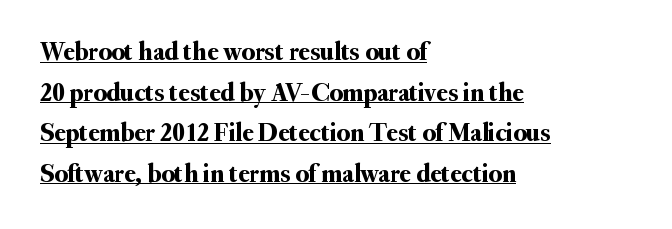
The image shows 26 px text type, upright; set left-aligned, normal line spacing (1.56x), normal letter spacing, underlined.
